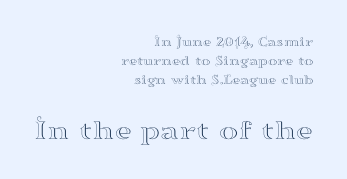
The image shows 29 px wide serif type, upright; set right-aligned, normal line spacing (1.37x), normal letter spacing, not underlined; the second (bottom) block is 2.07x larger; high stroke contrast and a small x-height.
